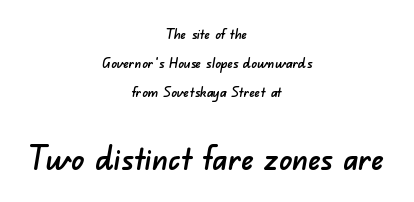
{"serif": "no", "width": "normal", "stroke_contrast": "low", "x_height": "small", "monospaced": "no", "underline": "no", "align": "center", "line_spacing": "loose", "line_spacing_ratio": 2.08, "letter_spacing": "normal", "letter_spacing_em": 0.0, "larger_block": "second", "size_ratio": 2.29, "glyph_px": 32}
